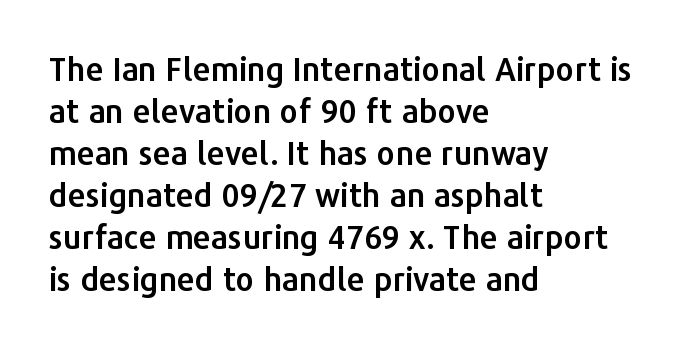
The designer left line spacing at the default. Every character sits straight up, as roman type does. Serif or sans? Sans — the stroke terminals are bare. Underlining? Definitely not there. Nothing unusual about the tracking: characters are spaced as the font intends.
